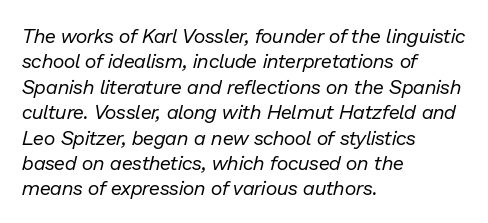
The image shows 20 px text type, italic (leaning right); set left-aligned, normal line spacing (1.27x), normal letter spacing, not underlined.
